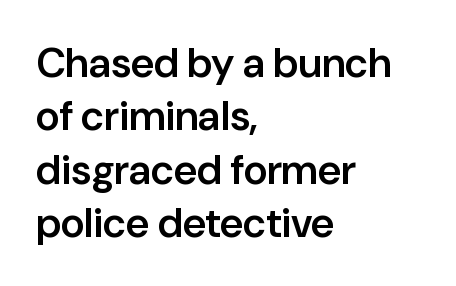
The image shows 41 px semibold sans-serif type, upright; set left-aligned, normal line spacing (1.3x), normal letter spacing, not underlined; low stroke contrast and a medium x-height.
